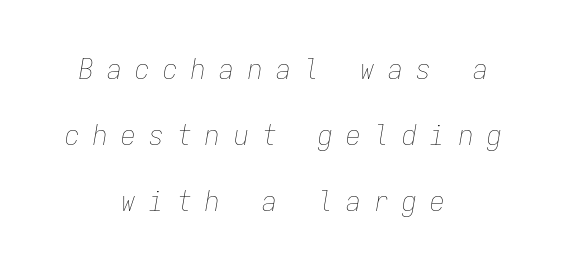
The image shows 29 px thin, condensed type, italic (leaning right), monospaced; set centered, loose line spacing (2.27x), unusually wide letter spacing (+0.47 em), not underlined; low stroke contrast and a medium x-height.
